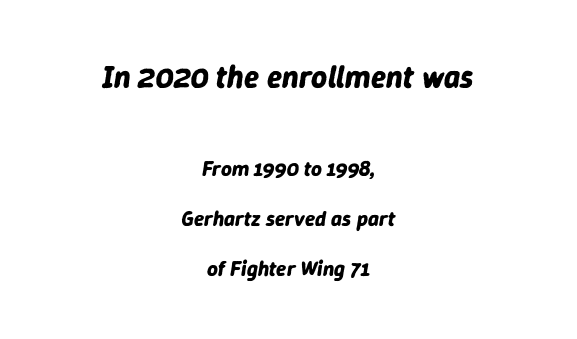
This sample has the flowing, uneven cadence of proportional lettering. This rendering features lettering with no underline. Vertically, the passage feels expansive, rows floating well apart. An italicized treatment has been applied to the whole sample.
